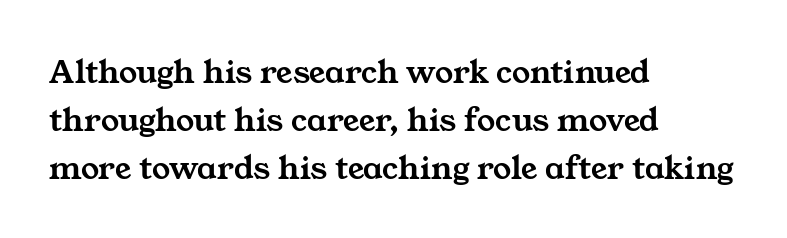
Q: Is the typeface a serif or a sans-serif typeface? A: Serif.
Q: Is the text underlined? A: No.
Q: How is the paragraph aligned? A: Left-aligned.
Q: Is the spacing between letters normal or unusually wide? A: Normal.
Q: Is the spacing between lines tight, normal or loose? A: Normal.
Q: Width (condensed, normal, or wide)? A: Wide.
Q: Stroke contrast? A: Medium.
Q: x-height? A: Medium.
Q: Monospaced? A: No.
